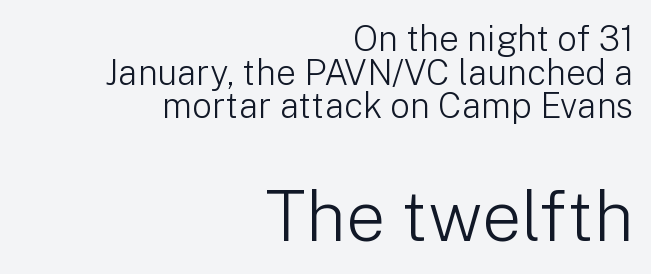
This rendering uses right alignment, leaving the left contour irregular. The type is set solid horizontally, with unmodified tracking. Nope, no serifs anywhere on these letters. Weight: not bold — regular or lighter. Anything drawn beneath the words? Only blank space. Characters remain perfectly vertical along every line.
